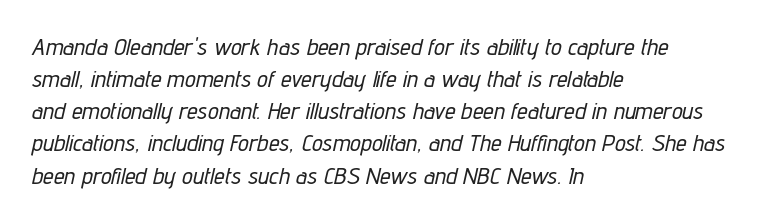
The image shows 24 px text type, italic (leaning right); set left-aligned, normal line spacing (1.34x), normal letter spacing, not underlined.
